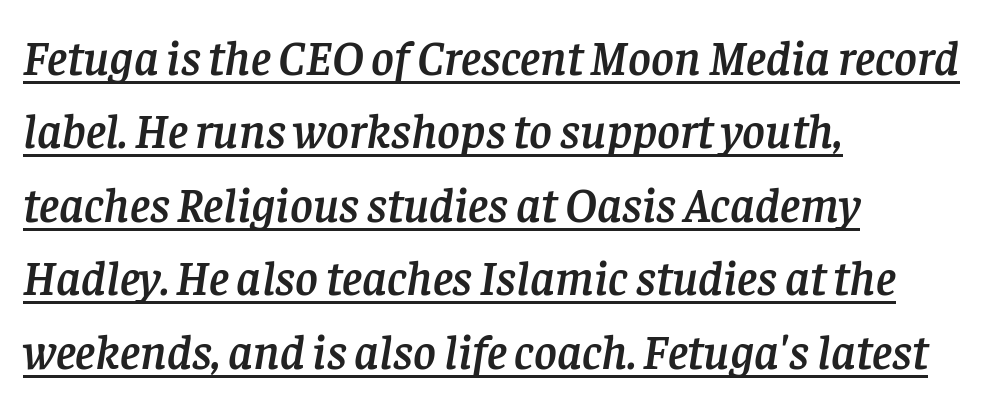
The face used here is proportionally spaced, like ordinary book or web type. A student would call this left alignment; a typographer would say flush left, rag right. Every word sits above its own underline. These lines sit exactly where default settings would place them. The text was rendered using a seriffed face with decorative stroke endings.
